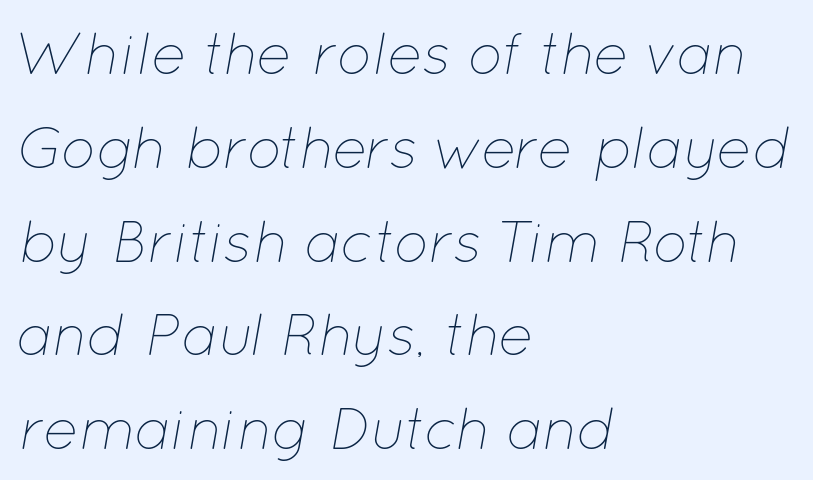
You could not count columns in this text — the font is proportionally spaced. The whole block is typeset with a tilt. Compared with typical body copy, the letter spacing here is the same. No letter is thick-stroked: the sample isn't bold. What's the leading like? Ordinary, nothing unusual. Reading down the block, your eye returns to a fixed left position each line.
